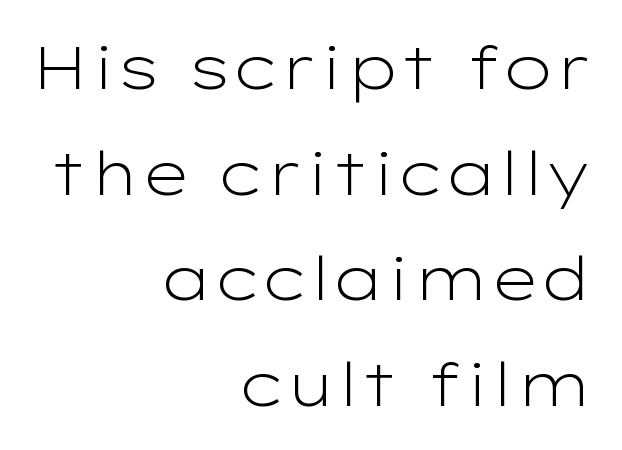
Q: Is the text bold? A: No.
Q: Is the text italic (slanted)? A: No, it is upright.
Q: Is the typeface a serif or a sans-serif typeface? A: Sans-serif.
Q: Is the text underlined? A: No.
Q: How is the paragraph aligned? A: Right-aligned.
Q: Is the spacing between letters normal or unusually wide? A: Normal.
Q: Width (condensed, normal, or wide)? A: Wide.
Q: Stroke contrast? A: Low.
Q: x-height? A: Medium.
Q: Monospaced? A: No.
